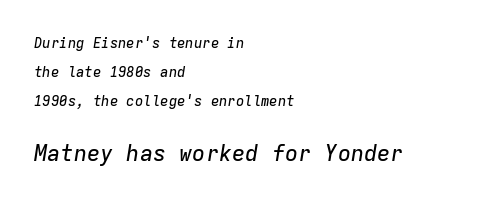
Nothing unusual about the tracking: characters are spaced as the font intends. The typesetter chose a ragged-right arrangement here. Rule under the text: the space is simply empty. Every character sits at an angle, as italics do.
